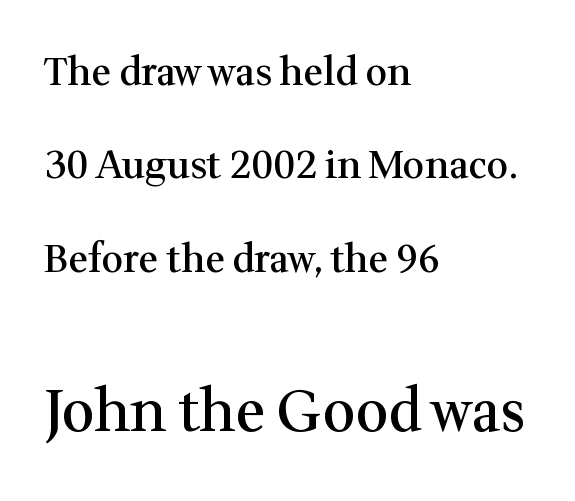
Q: Is the text bold? A: Semi-bold.
Q: Is the text italic (slanted)? A: No, it is upright.
Q: Is the typeface a serif or a sans-serif typeface? A: Serif.
Q: Is the text underlined? A: No.
Q: How is the paragraph aligned? A: Left-aligned.
Q: Is the spacing between letters normal or unusually wide? A: Normal.
Q: Is the spacing between lines tight, normal or loose? A: Loose.
Q: Which block of text is set in a larger size, the first (top) or the second (bottom)? A: The second (bottom) one.
Q: Width (condensed, normal, or wide)? A: Normal.
Q: Stroke contrast? A: Medium.
Q: x-height? A: Medium.
Q: Monospaced? A: No.
